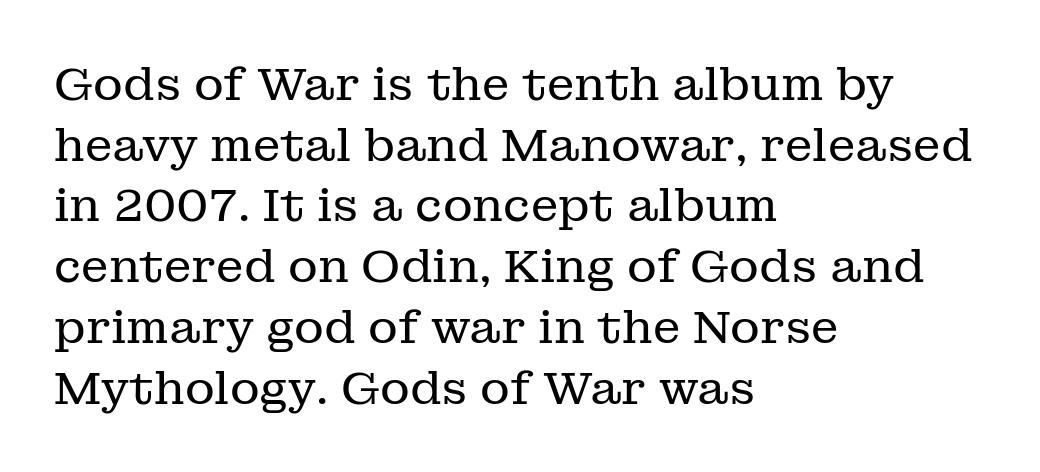
{"serif": "yes", "italic": "no", "bold": "no", "weight": "regular", "width": "normal", "stroke_contrast": "low", "x_height": "medium", "monospaced": "no", "underline": "no", "align": "left", "line_spacing": "normal", "line_spacing_ratio": 1.32, "letter_spacing": "normal", "letter_spacing_em": 0.0, "glyph_px": 46}
